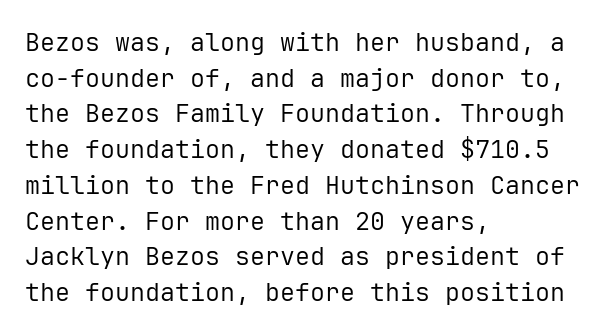
No word sits above an underline. These lines stack with their left ends in a neat column. The line-height multiplier appears to be the usual default. Ordinary non-slanted type is in use. Students, note that the glyphs here touch the page at normal intervals.
